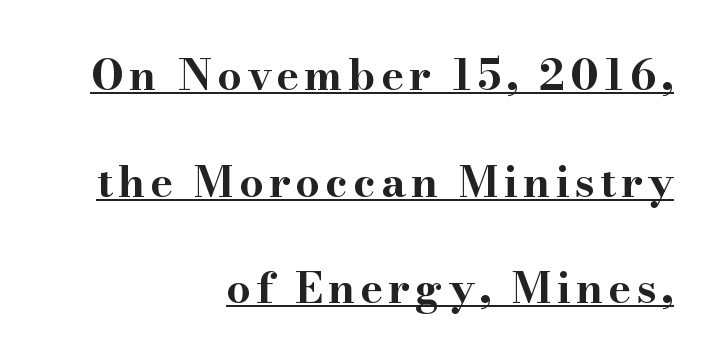
{"serif": "yes", "italic": "no", "bold": "yes", "weight": "bold", "width": "wide", "stroke_contrast": "high", "x_height": "small", "monospaced": "no", "underline": "yes", "align": "right", "line_spacing": "loose", "line_spacing_ratio": 2.48, "glyph_px": 43}
